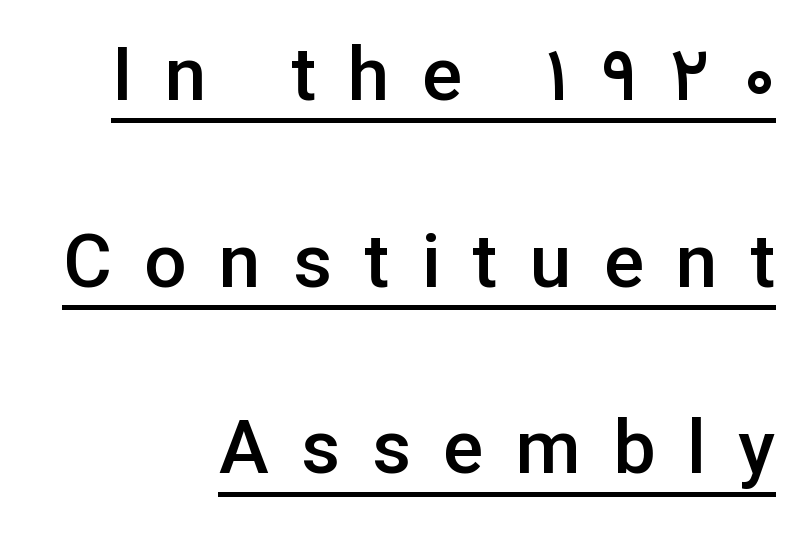
The image shows 75 px semibold sans-serif type, upright; set right-aligned, loose line spacing (2.49x), unusually wide letter spacing (+0.43 em), underlined; low stroke contrast and a medium x-height.
